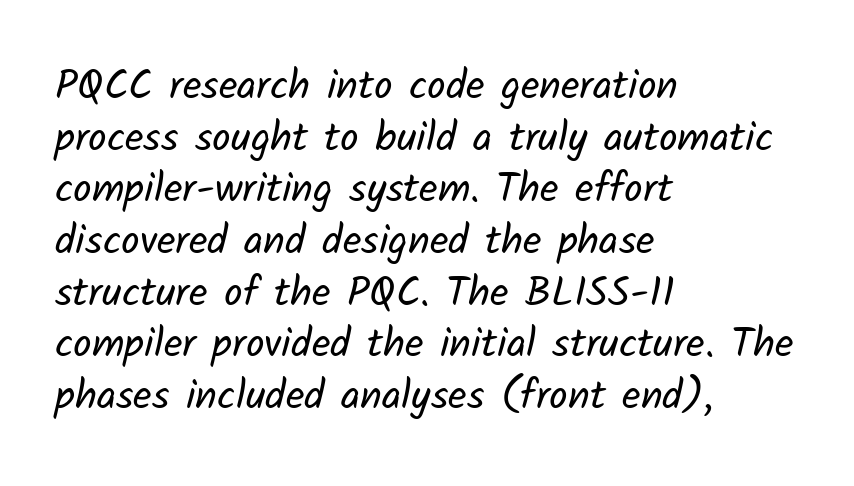
Is this a fixed-width face? No — the glyphs have proportional, varying widths. Does extra space separate the letters? No, they use regular spacing. Left-aligned paragraph, ragged on the right. A clean baseline with only descenders dipping below it.
